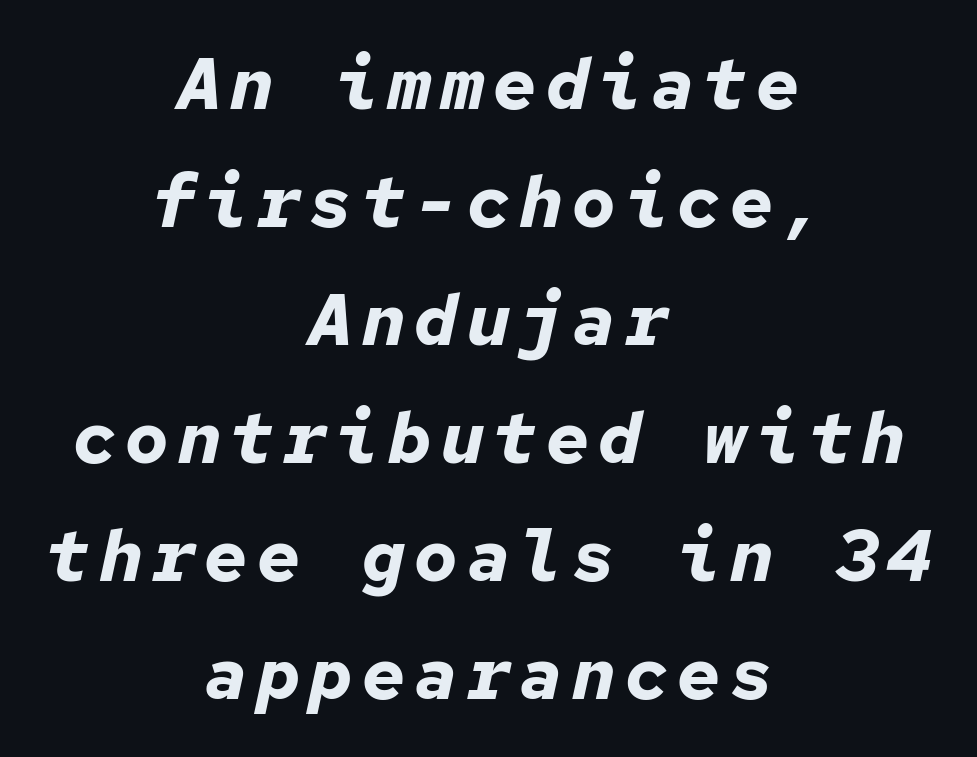
{"italic": "yes", "lean": "right", "slant_degrees": 12, "bold": "yes", "weight": "bold", "width": "normal", "stroke_contrast": "low", "x_height": "medium", "monospaced": "yes", "underline": "no", "align": "center", "line_spacing": "normal", "line_spacing_ratio": 1.64, "glyph_px": 72}
